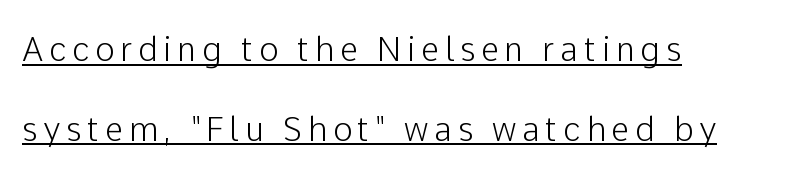
Visually the block forms a straight wall on the left and a jagged coastline on the right. You could not count columns in this text — the font is proportionally spaced. Regarding leading, the lines here are spaced well apart. Ordinary non-slanted type is in use. The glyphs are accompanied by a horizontal stroke just below them. The passage shown is typeset with a sans-serif family.
